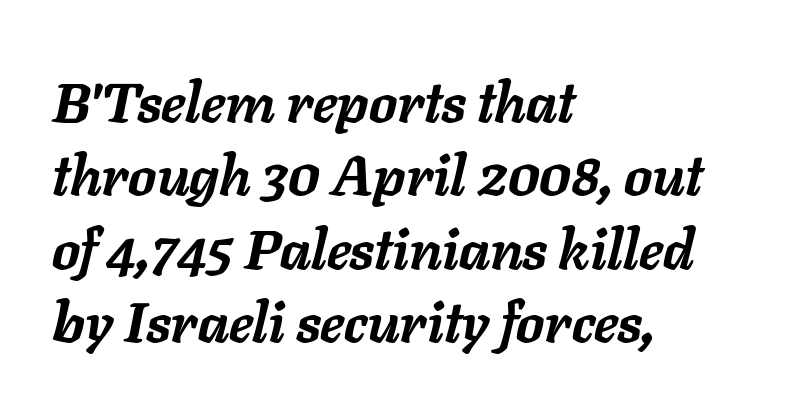
The image shows 56 px semibold type, italic (leaning right); set left-aligned, normal line spacing (1.31x), normal letter spacing, not underlined; low stroke contrast and a medium x-height.
